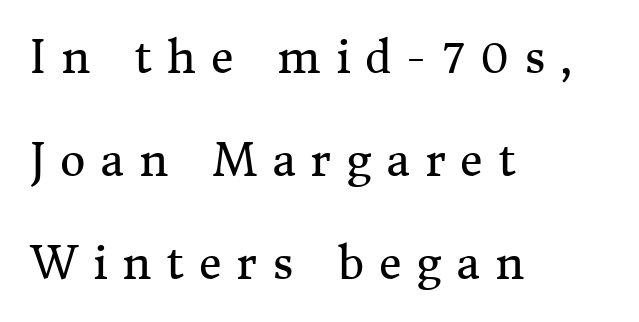
Unlike italic type, these characters show no tilt at all. Spacing between characters has been opened up far beyond the box default. Lines of text with bare space underneath. The rendering uses natural spacing where letterforms have individual widths. Alignment: flush left. The passage shown stacks its lines with a broad gap.
